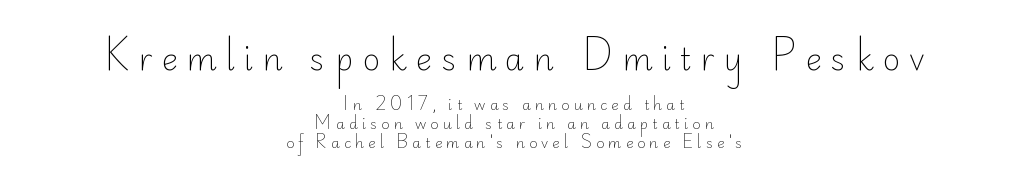
{"serif": "no", "italic": "no", "bold": "no", "weight": "light", "width": "normal", "stroke_contrast": "low", "x_height": "small", "monospaced": "no", "underline": "no", "align": "center", "line_spacing": "normal", "line_spacing_ratio": 1.36, "letter_spacing": "wide", "letter_spacing_em": 0.29, "larger_block": "first", "size_ratio": 2.21, "glyph_px": 31}
